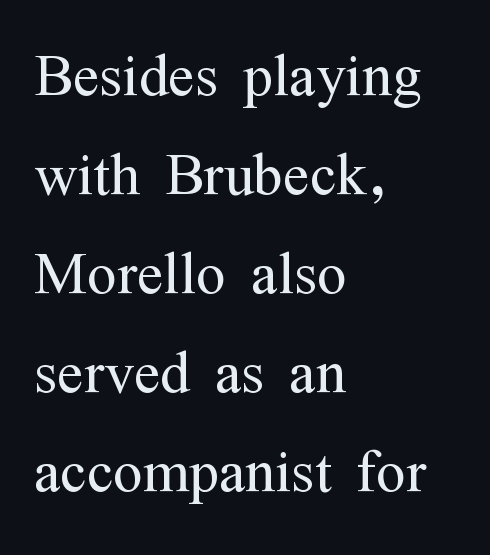
Q: Is the text bold? A: No.
Q: Is the text italic (slanted)? A: No, it is upright.
Q: Is the typeface a serif or a sans-serif typeface? A: Serif.
Q: Is the text underlined? A: No.
Q: How is the paragraph aligned? A: Left-aligned.
Q: Is the spacing between letters normal or unusually wide? A: Normal.
Q: Is the spacing between lines tight, normal or loose? A: Normal.
Q: Width (condensed, normal, or wide)? A: Condensed.
Q: Stroke contrast? A: Medium.
Q: x-height? A: Medium.
Q: Monospaced? A: No.
